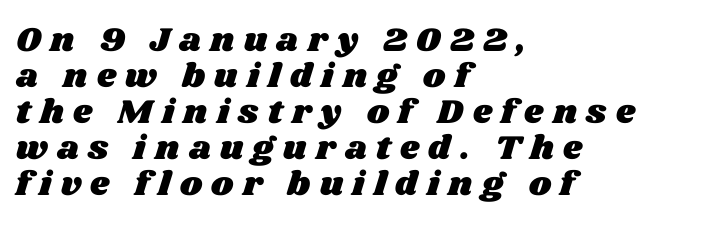
{"width": "wide", "stroke_contrast": "medium", "x_height": "large", "monospaced": "no", "underline": "no", "align": "left", "line_spacing": "tight", "line_spacing_ratio": 1.06, "letter_spacing": "wide", "letter_spacing_em": 0.27, "glyph_px": 34}
